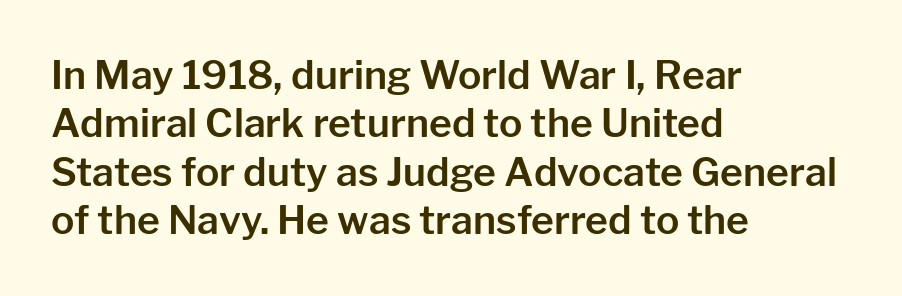
Q: Is the text italic (slanted)? A: No, it is upright.
Q: Is the typeface a serif or a sans-serif typeface? A: Sans-serif.
Q: Is the text underlined? A: No.
Q: How is the paragraph aligned? A: Left-aligned.
Q: Is the spacing between letters normal or unusually wide? A: Normal.
Q: Width (condensed, normal, or wide)? A: Normal.
Q: Stroke contrast? A: Low.
Q: x-height? A: Medium.
Q: Monospaced? A: No.
